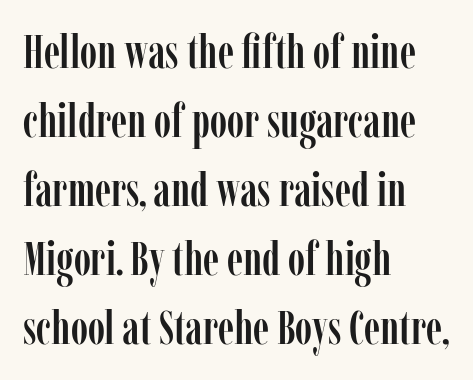
The compositor pushed each line to the left boundary. The type family on display is of the serif kind. Descenders are the only things crossing below the line. Every character sits straight up, as roman type does. Vertical spacing — default.
